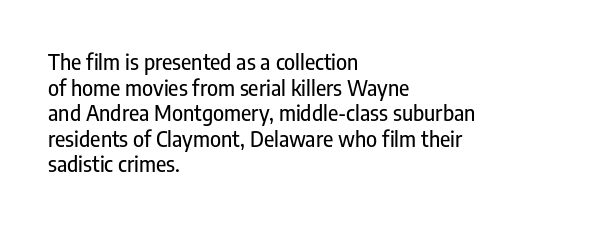
The image shows 21 px text type, upright; set left-aligned, line spacing 1.22x, normal letter spacing, not underlined.
